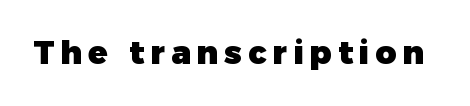
{"serif": "no", "italic": "no", "bold": "yes", "weight": "heavy", "width": "normal", "stroke_contrast": "low", "x_height": "medium", "monospaced": "no", "underline": "no", "glyph_px": 32}
